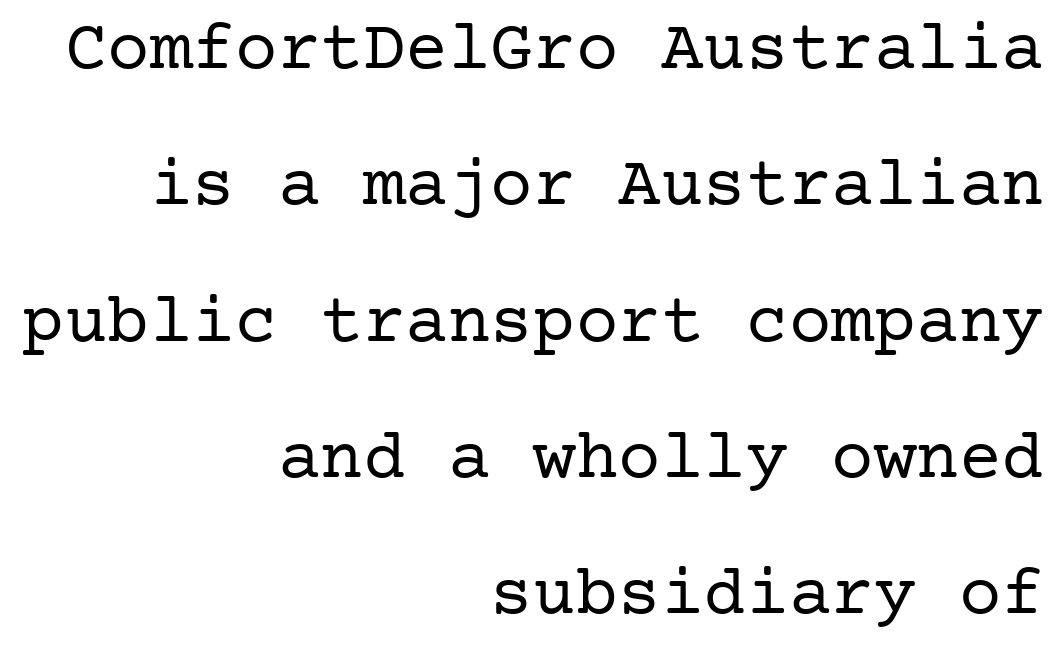
The image shows 71 px regular-weight serif type, upright; set right-aligned, loose line spacing (1.92x), normal letter spacing, not underlined; low stroke contrast and a medium x-height.
